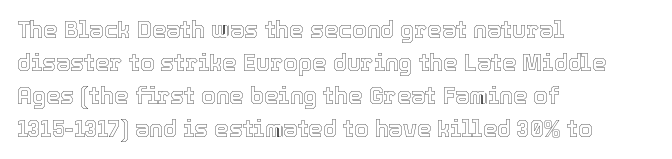
Q: Is the text italic (slanted)? A: No, it is upright.
Q: Is the text underlined? A: No.
Q: How is the paragraph aligned? A: Left-aligned.
Q: Is the spacing between letters normal or unusually wide? A: Normal.
Q: Is the spacing between lines tight, normal or loose? A: Normal.
